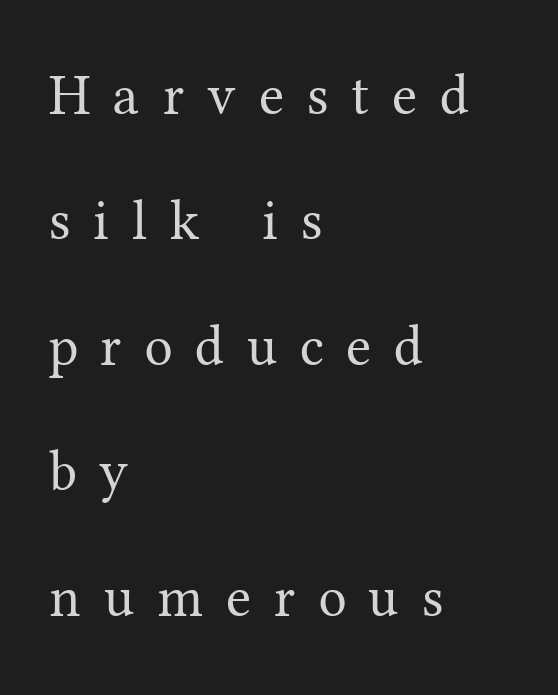
Q: Is the text bold? A: No.
Q: Is the text italic (slanted)? A: No, it is upright.
Q: Is the typeface a serif or a sans-serif typeface? A: Serif.
Q: Is the text underlined? A: No.
Q: How is the paragraph aligned? A: Left-aligned.
Q: Is the spacing between letters normal or unusually wide? A: Unusually wide.
Q: Is the spacing between lines tight, normal or loose? A: Loose.
Q: Width (condensed, normal, or wide)? A: Normal.
Q: Stroke contrast? A: Medium.
Q: x-height? A: Medium.
Q: Monospaced? A: No.
